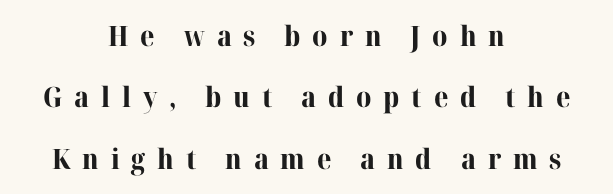
The image shows 28 px bold serif type, upright; set centered, loose line spacing (2.19x), unusually wide letter spacing (+0.42 em), not underlined; high stroke contrast and a medium x-height.
